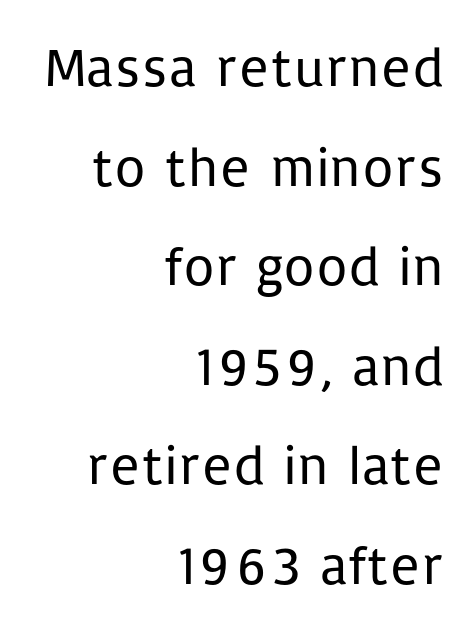
{"serif": "no", "italic": "no", "bold": "no", "weight": "regular", "width": "normal", "stroke_contrast": "low", "x_height": "medium", "monospaced": "no", "underline": "no", "align": "right", "line_spacing_ratio": 1.81, "letter_spacing": "normal", "letter_spacing_em": 0.0, "glyph_px": 55}
